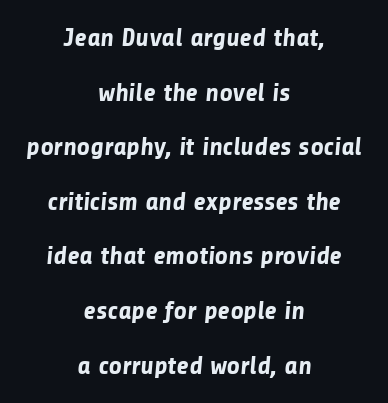
The image shows 26 px bold type; set centered, loose line spacing (2.1x), normal letter spacing, not underlined.
